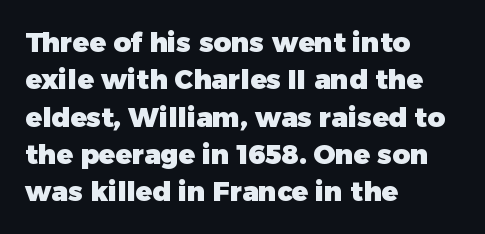
{"italic": "no", "bold": "yes", "underline": "no", "align": "left", "line_spacing": "normal", "line_spacing_ratio": 1.38, "letter_spacing": "normal", "letter_spacing_em": 0.0, "glyph_px": 27}
